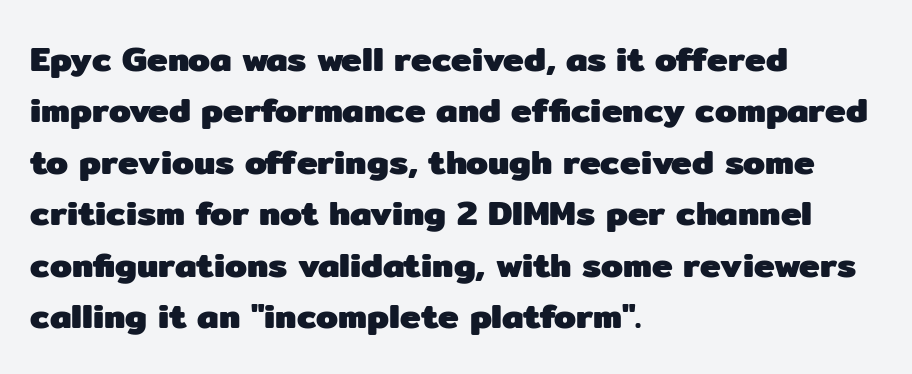
{"serif": "no", "italic": "no", "bold": "yes", "weight": "heavy", "width": "normal", "stroke_contrast": "low", "x_height": "medium", "monospaced": "no", "underline": "no", "align": "left", "line_spacing": "normal", "line_spacing_ratio": 1.47, "letter_spacing": "normal", "letter_spacing_em": 0.0, "glyph_px": 35}
